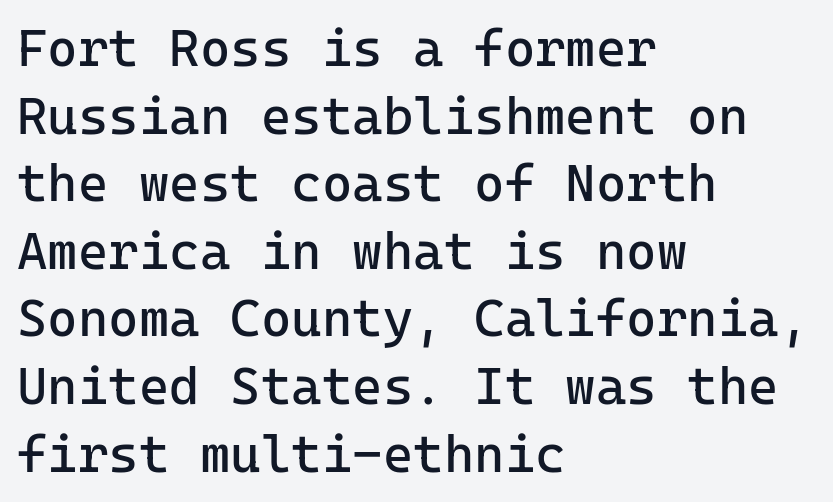
Only glyphs here, with clear space below each row. The passage shown has conventional tracking throughout. When letters stand straight like this, we call the style roman or upright. The passage shown is not bold in any degree. Every character here occupies the same horizontal width, giving the sample a typewriter-like rhythm. Look at the bottom of the vertical strokes: they stop flat, with no serifs.
